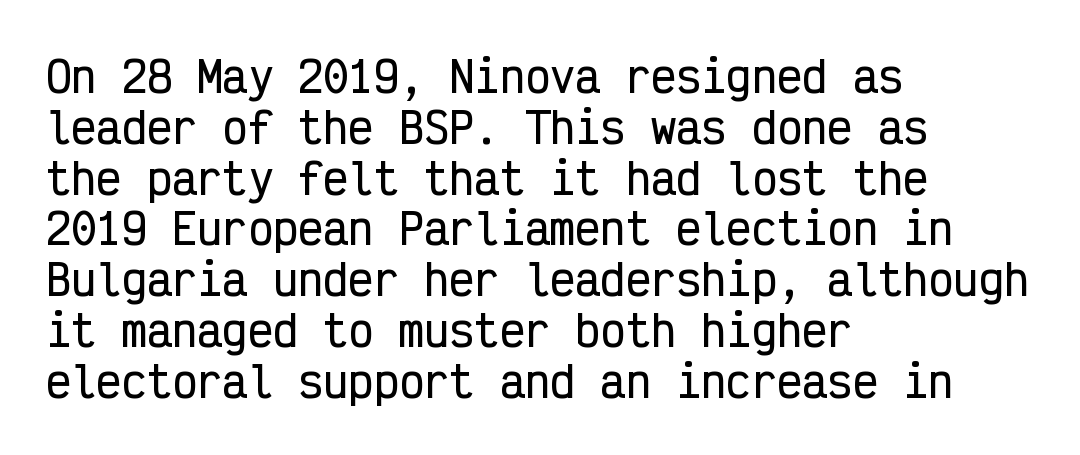
Q: Is the text italic (slanted)? A: No, it is upright.
Q: Is the typeface a serif or a sans-serif typeface? A: Sans-serif.
Q: Is the text underlined? A: No.
Q: How is the paragraph aligned? A: Left-aligned.
Q: Is the spacing between letters normal or unusually wide? A: Normal.
Q: Width (condensed, normal, or wide)? A: Condensed.
Q: Stroke contrast? A: Low.
Q: x-height? A: Medium.
Q: Monospaced? A: Yes.
